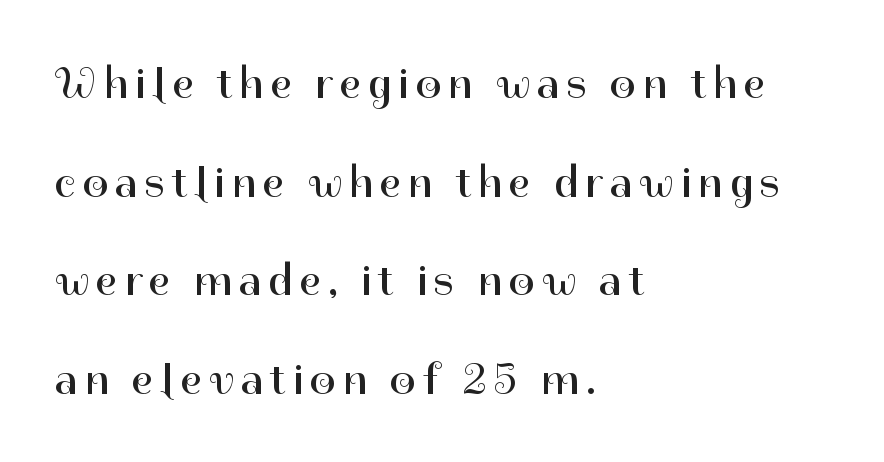
Has an underline been added? It has not. The paragraph has a hard left edge and a soft right edge. A typesetter would mark this as roman, not italic. Are there feet on the stems? There aren't — it's a sans. You could not count columns in this text — the font is proportionally spaced. Nothing heavy about these letters — not bold at all.
